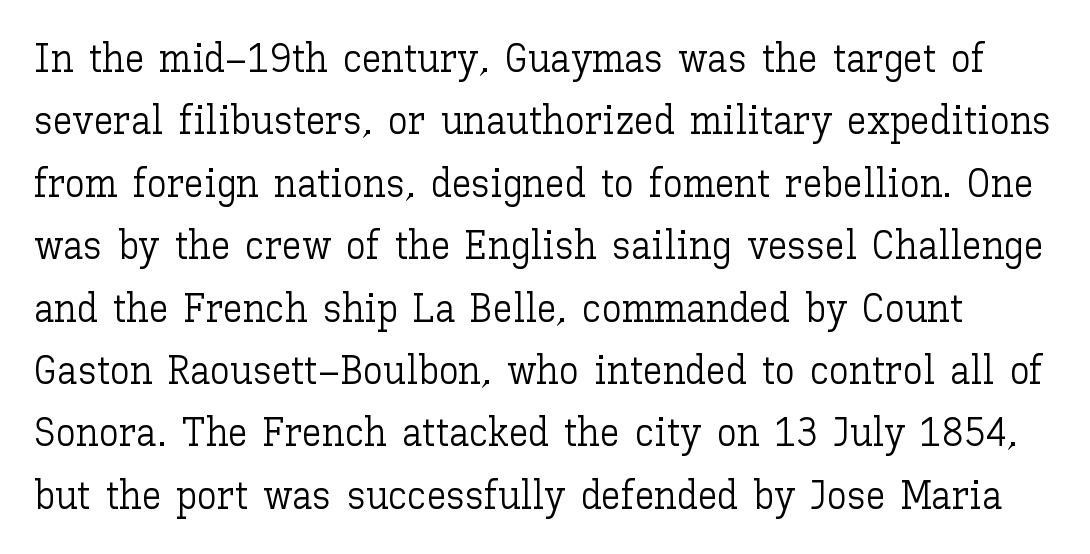
Looks like regular typesetting: each glyph gets only the width it needs. Weight: regular or lighter. These lines keep a tight, regular rhythm from letter to letter. Tall strokes in this sample are plumb rather than angled. Words float on clear page, feet unadorned. The leading is moderate, giving the passage an even texture.
